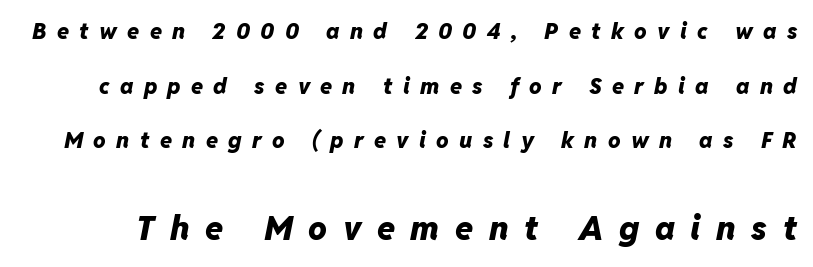
Bigger letters appear in the bottom chunk; the top chunk is reduced. Beneath every word, the page is bare. Is there much room between lines? Yes — plenty of vertical air separates them. The passage shown is typed in a proportional face where columns would drift. It's the slanting kind of type. There is plenty of visible air inserted between adjacent glyphs.
